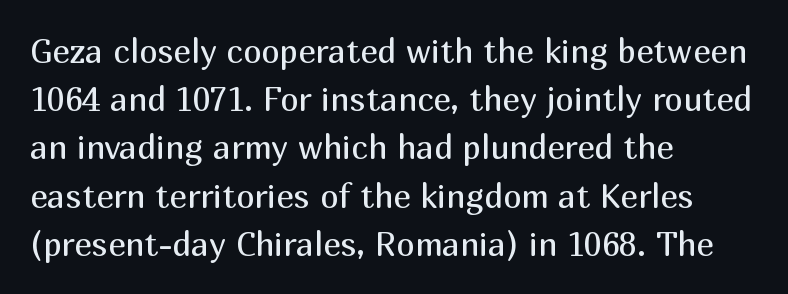
{"serif": "no", "italic": "no", "bold": "no", "weight": "regular", "width": "normal", "stroke_contrast": "medium", "x_height": "medium", "monospaced": "no", "underline": "no", "align": "left", "line_spacing": "normal", "line_spacing_ratio": 1.46, "letter_spacing": "normal", "letter_spacing_em": 0.0, "glyph_px": 33}
